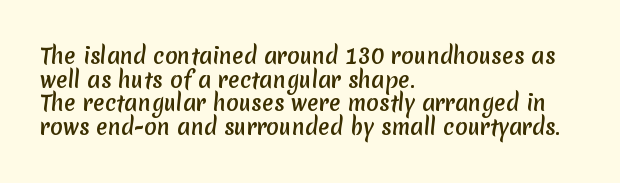
Tracking here is standard; glyphs follow each other at the usual distance. Letters rest on an invisible, unmarked baseline. In CSS terms this would be text-align: left. Reading down the column, the eye jumps only a short way to each next line.
